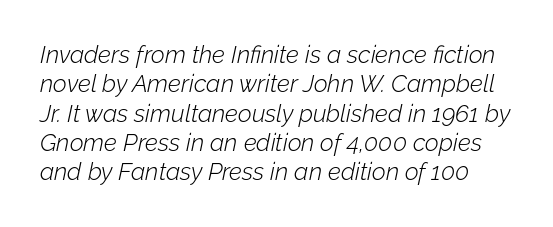
The image shows 24 px text type, italic (leaning right); set line spacing 1.22x, normal letter spacing, not underlined.
